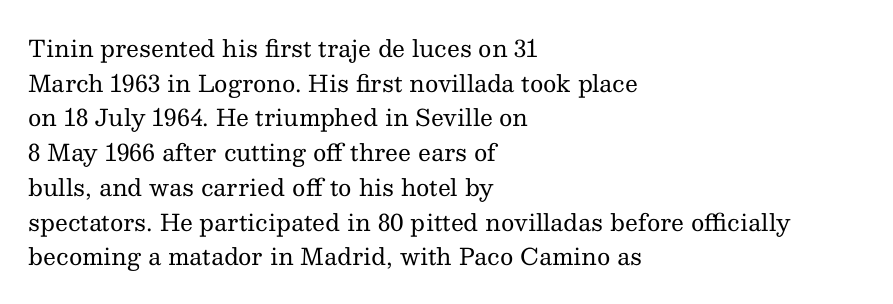
The image shows 23 px text type, upright; set left-aligned, normal line spacing (1.51x), normal letter spacing, not underlined.
